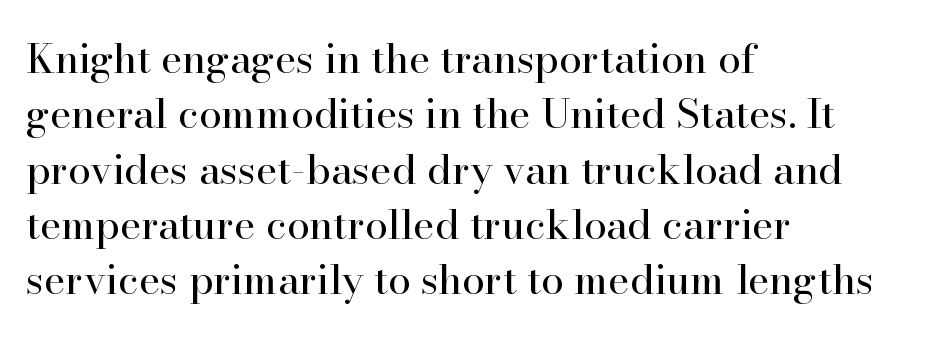
The image shows 41 px regular-weight serif type, upright; set left-aligned, normal line spacing (1.35x), normal letter spacing, not underlined; high stroke contrast and a small x-height.
